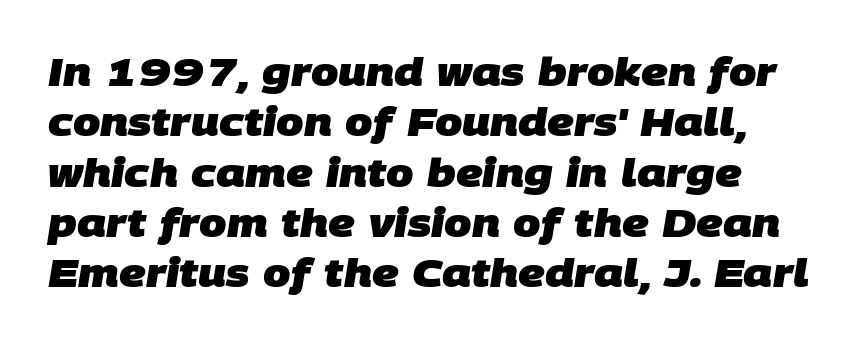
Observe the ordinary spacing: letters are neighbours, not strangers. Chunky letters — that's bold for sure. Spacing verdict: proportional, widths tailored to each character. Is this a sans? Yes — the strokes have no serifs. Evenly set lines give the paragraph a standard silhouette.
